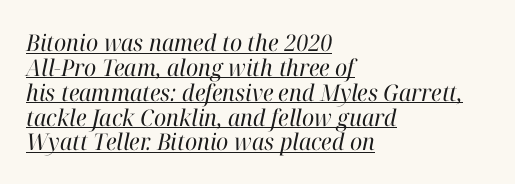
Q: Is the text bold? A: No.
Q: Is the text italic (slanted)? A: Yes, it leans right by about 12 degrees.
Q: Is the text underlined? A: Yes.
Q: How is the paragraph aligned? A: Left-aligned.
Q: Is the spacing between letters normal or unusually wide? A: Normal.
Q: Is the spacing between lines tight, normal or loose? A: Tight.
